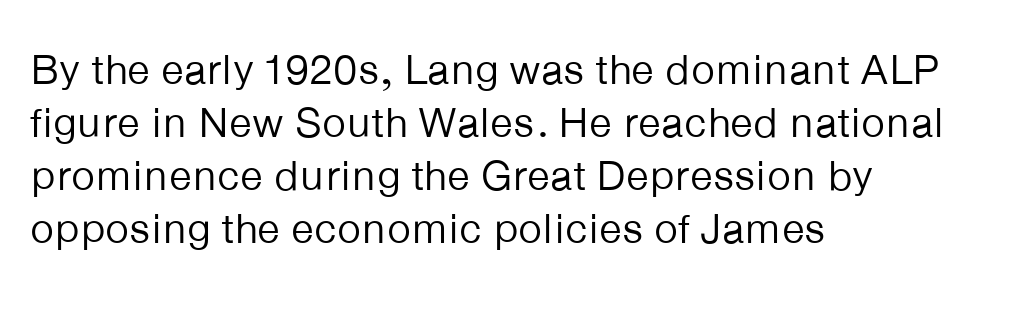
{"serif": "no", "italic": "no", "bold": "no", "weight": "regular", "width": "normal", "stroke_contrast": "low", "x_height": "medium", "monospaced": "no", "underline": "no", "align": "left", "line_spacing": "normal", "line_spacing_ratio": 1.26, "letter_spacing": "normal", "letter_spacing_em": 0.0, "glyph_px": 42}
